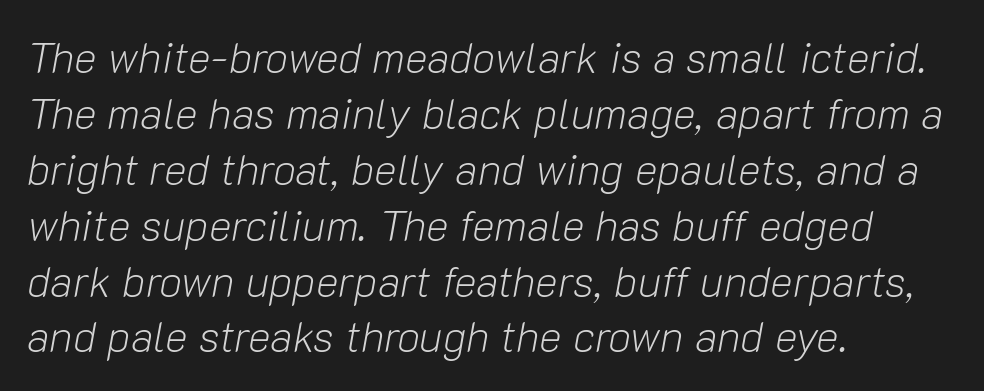
The image shows 43 px light type, italic (leaning right); set left-aligned, normal line spacing (1.3x), normal letter spacing, not underlined; low stroke contrast and a medium x-height.
